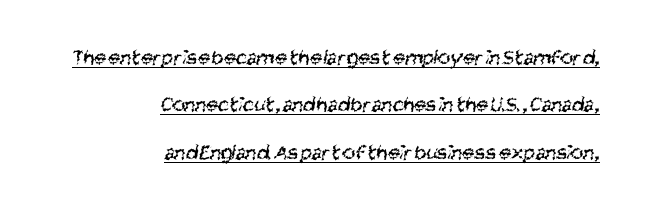
Q: Is the text bold? A: No.
Q: Is the text underlined? A: Yes.
Q: How is the paragraph aligned? A: Right-aligned.
Q: Is the spacing between letters normal or unusually wide? A: Normal.
Q: Is the spacing between lines tight, normal or loose? A: Loose.
